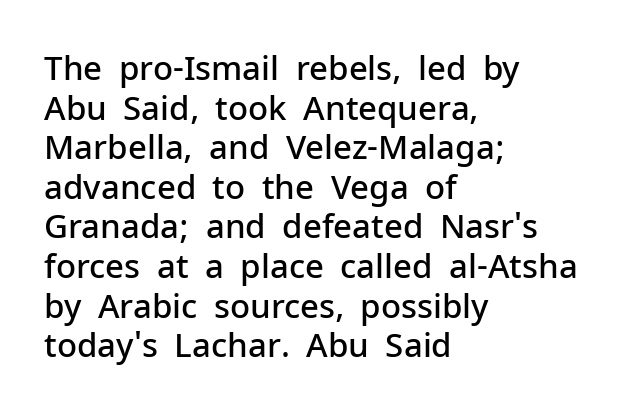
Left-aligned paragraph, ragged on the right. A typesetter would call this proportional, since set widths differ per character. As a designer I'd log this as weight 600, semibold. Stroke terminals: plain, sans-serif. Honestly, the letter spacing is just normal — you wouldn't notice it. Underlining? Definitely not there.
